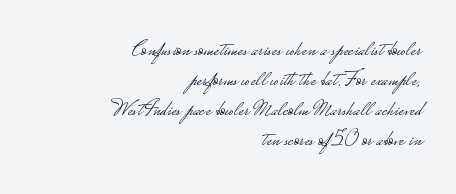
{"bold": "no", "underline": "no", "align": "right", "line_spacing": "normal", "line_spacing_ratio": 1.36, "letter_spacing": "normal", "letter_spacing_em": 0.0, "glyph_px": 22}
